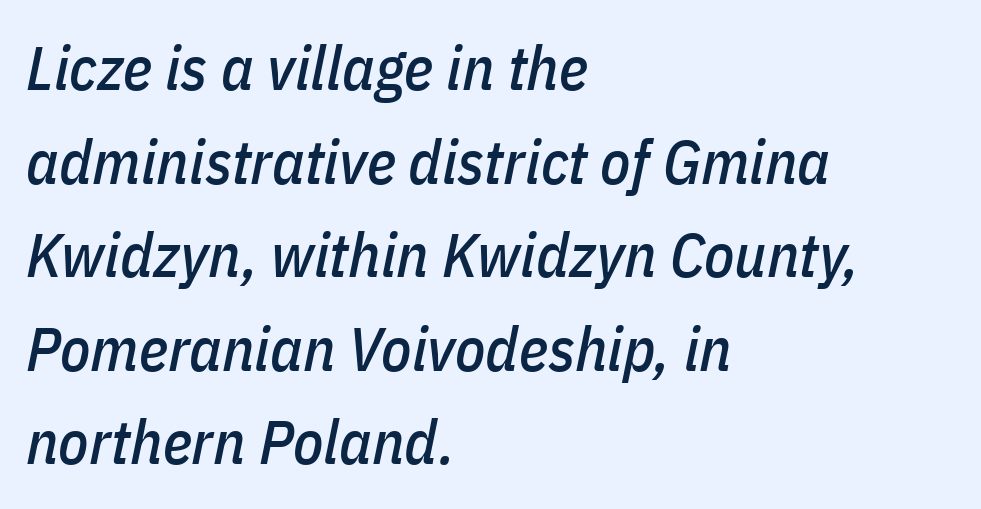
Think of a printed novel: that variable character pitch is what you see here. Every row of glyphs begins at an identical x-position on the left. Regarding leading, the lines here are spaced in the standard way. Slant detected: the letters are inclined. Has an underline been added? It has not. You could call the tracking neutral — neither tight nor loose.
